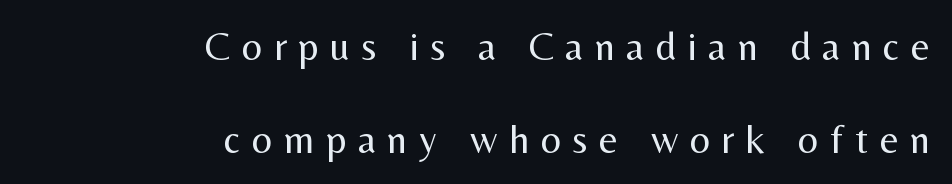
{"serif": "no", "italic": "no", "bold": "no", "weight": "regular", "width": "normal", "stroke_contrast": "medium", "x_height": "medium", "monospaced": "no", "underline": "no", "align": "right", "line_spacing": "loose", "line_spacing_ratio": 2.32, "letter_spacing": "wide", "letter_spacing_em": 0.29, "glyph_px": 40}
